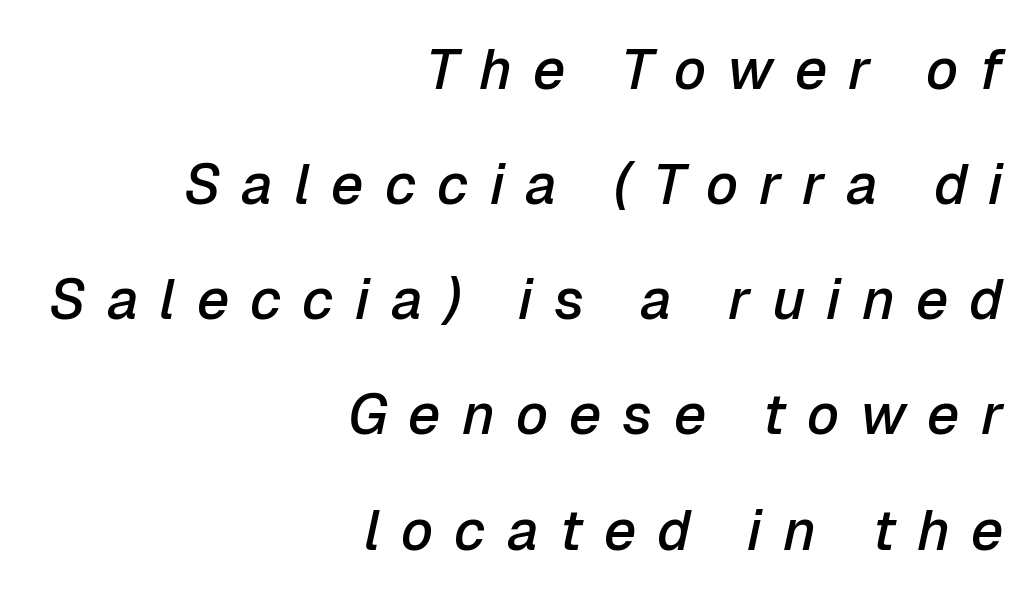
Q: Is the text bold? A: Semi-bold.
Q: Is the text italic (slanted)? A: Yes, it leans right by about 12 degrees.
Q: Is the text underlined? A: No.
Q: How is the paragraph aligned? A: Right-aligned.
Q: Is the spacing between letters normal or unusually wide? A: Unusually wide.
Q: Is the spacing between lines tight, normal or loose? A: Loose.
Q: Width (condensed, normal, or wide)? A: Normal.
Q: Stroke contrast? A: Low.
Q: x-height? A: Medium.
Q: Monospaced? A: No.
